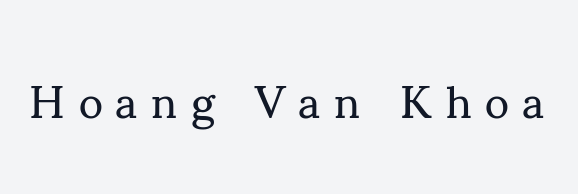
The image shows 46 px regular-weight serif type, upright; set unusually wide letter spacing (+0.3 em), not underlined; medium stroke contrast and a small x-height.
